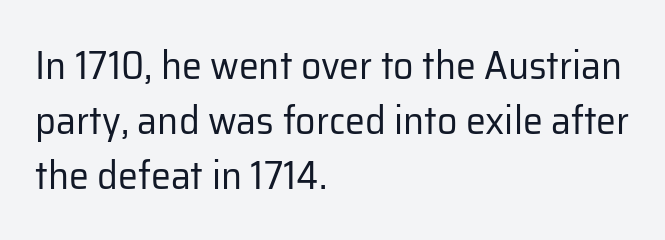
Q: Is the text bold? A: No.
Q: Is the text italic (slanted)? A: No, it is upright.
Q: Is the typeface a serif or a sans-serif typeface? A: Sans-serif.
Q: Is the text underlined? A: No.
Q: How is the paragraph aligned? A: Left-aligned.
Q: Is the spacing between letters normal or unusually wide? A: Normal.
Q: Is the spacing between lines tight, normal or loose? A: Normal.
Q: Width (condensed, normal, or wide)? A: Normal.
Q: Stroke contrast? A: Low.
Q: x-height? A: Medium.
Q: Monospaced? A: No.
